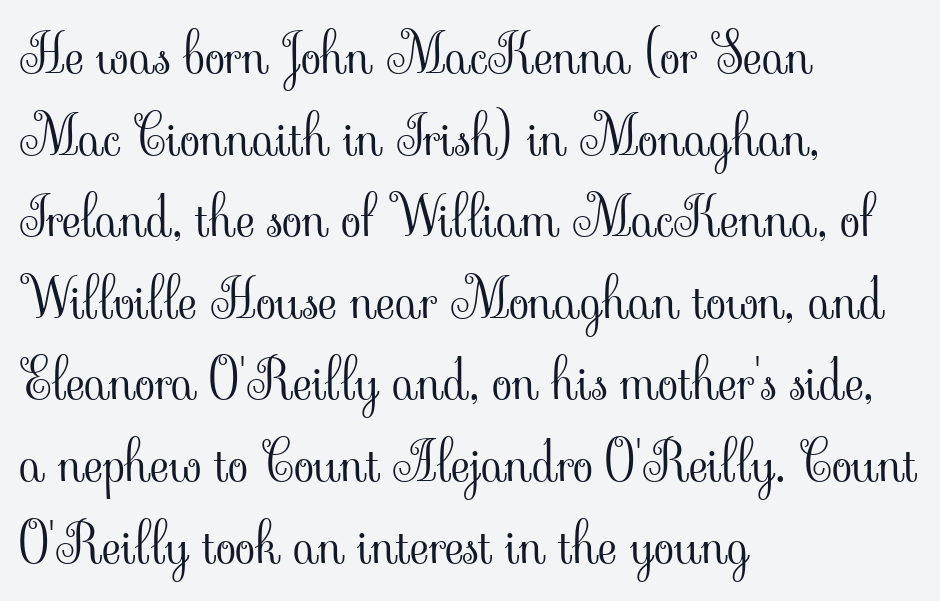
Q: Is the text bold? A: No.
Q: Is the text italic (slanted)? A: No, it is upright.
Q: Is the typeface a serif or a sans-serif typeface? A: Serif.
Q: Is the text underlined? A: No.
Q: How is the paragraph aligned? A: Left-aligned.
Q: Is the spacing between letters normal or unusually wide? A: Normal.
Q: Is the spacing between lines tight, normal or loose? A: Normal.
Q: Width (condensed, normal, or wide)? A: Normal.
Q: Stroke contrast? A: Low.
Q: x-height? A: Small.
Q: Monospaced? A: No.
